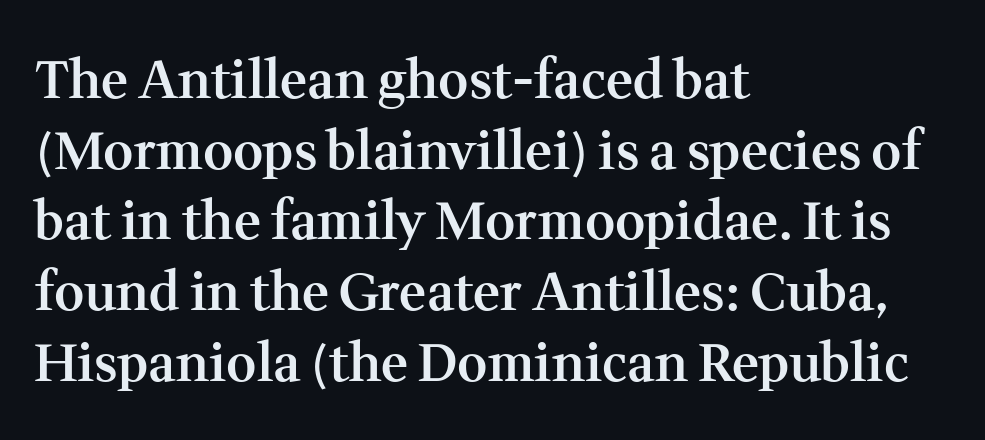
The image shows 52 px semibold serif type, upright; set left-aligned, normal line spacing (1.36x), normal letter spacing, not underlined; medium stroke contrast and a medium x-height.
